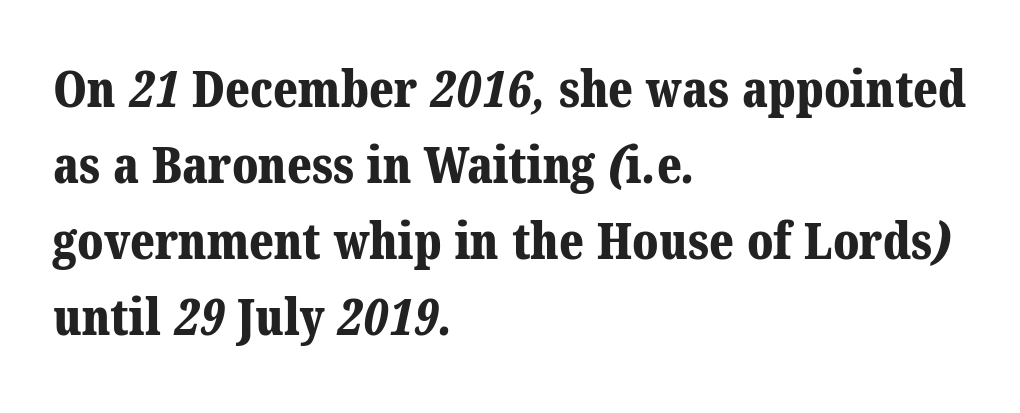
Q: Is the text bold? A: Yes.
Q: Is the typeface a serif or a sans-serif typeface? A: Serif.
Q: Is the text underlined? A: No.
Q: How is the paragraph aligned? A: Left-aligned.
Q: Is the spacing between letters normal or unusually wide? A: Normal.
Q: Is the spacing between lines tight, normal or loose? A: Normal.
Q: Width (condensed, normal, or wide)? A: Normal.
Q: Stroke contrast? A: Medium.
Q: x-height? A: Medium.
Q: Monospaced? A: No.
